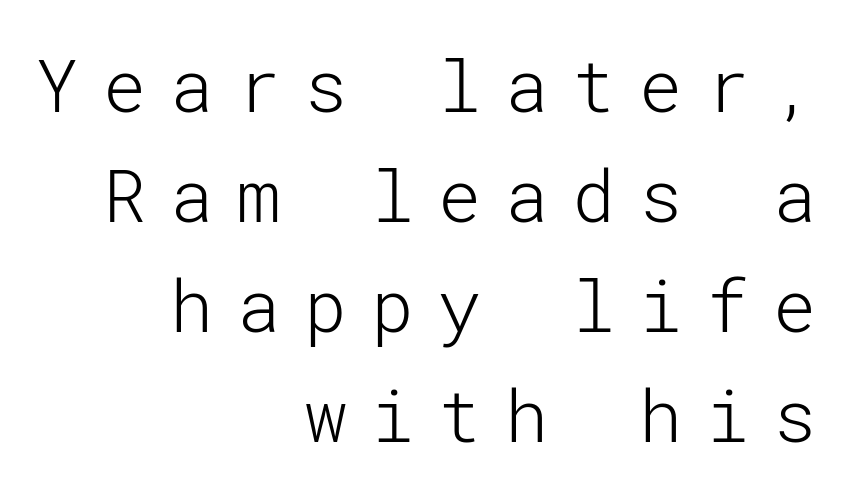
The image shows 72 px light sans-serif type, upright; set right-aligned, normal line spacing (1.53x), unusually wide letter spacing (+0.33 em), not underlined; low stroke contrast and a medium x-height.
